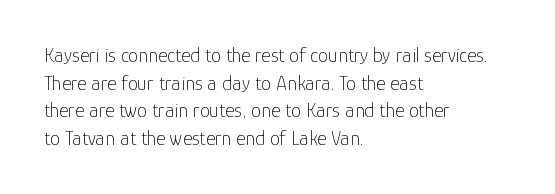
{"italic": "no", "bold": "no", "underline": "no", "align": "left", "line_spacing": "normal", "line_spacing_ratio": 1.38, "letter_spacing": "normal", "letter_spacing_em": 0.0, "glyph_px": 20}
